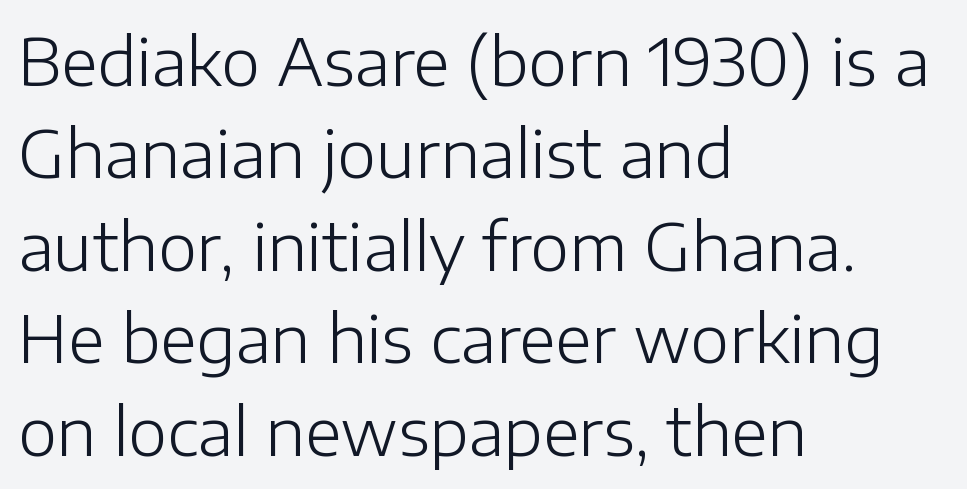
Regular leading. Visually the block forms a straight wall on the left and a jagged coastline on the right. Look at the bottom of the vertical strokes: they stop flat, with no serifs. The face used here is proportionally spaced, like ordinary book or web type. Ink coverage per letter is moderate at most.
